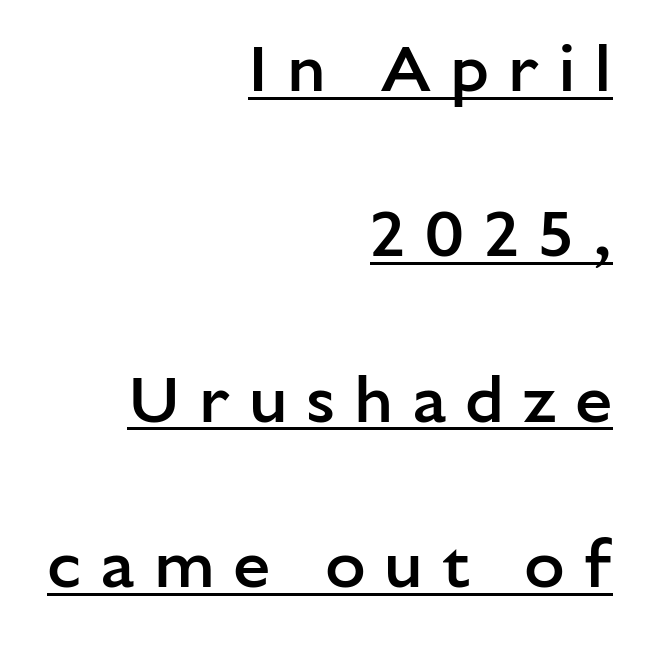
Q: Is the text bold? A: Semi-bold.
Q: Is the text italic (slanted)? A: No, it is upright.
Q: Is the typeface a serif or a sans-serif typeface? A: Sans-serif.
Q: Is the text underlined? A: Yes.
Q: How is the paragraph aligned? A: Right-aligned.
Q: Is the spacing between letters normal or unusually wide? A: Unusually wide.
Q: Is the spacing between lines tight, normal or loose? A: Loose.
Q: Width (condensed, normal, or wide)? A: Normal.
Q: Stroke contrast? A: Low.
Q: x-height? A: Medium.
Q: Monospaced? A: No.
